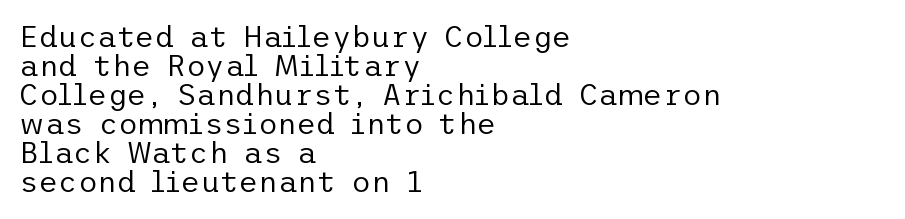
Q: Is the text bold? A: No.
Q: Is the text italic (slanted)? A: No, it is upright.
Q: Is the typeface a serif or a sans-serif typeface? A: Sans-serif.
Q: Is the text underlined? A: No.
Q: How is the paragraph aligned? A: Left-aligned.
Q: Is the spacing between letters normal or unusually wide? A: Normal.
Q: Is the spacing between lines tight, normal or loose? A: Tight.
Q: Width (condensed, normal, or wide)? A: Normal.
Q: Stroke contrast? A: Low.
Q: x-height? A: Medium.
